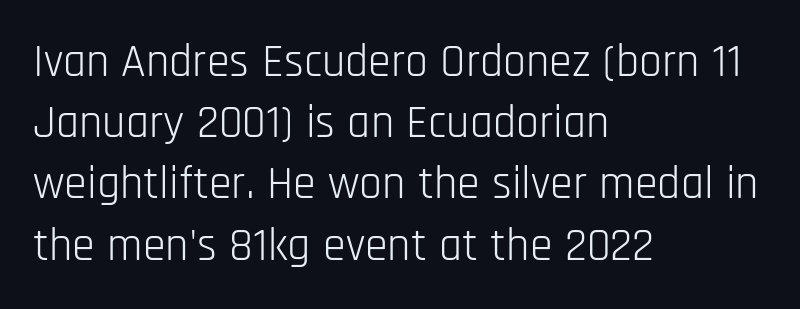
Q: Is the text bold? A: No.
Q: Is the text italic (slanted)? A: No, it is upright.
Q: Is the typeface a serif or a sans-serif typeface? A: Sans-serif.
Q: Is the text underlined? A: No.
Q: How is the paragraph aligned? A: Left-aligned.
Q: Is the spacing between letters normal or unusually wide? A: Normal.
Q: Is the spacing between lines tight, normal or loose? A: Normal.
Q: Width (condensed, normal, or wide)? A: Condensed.
Q: Stroke contrast? A: Low.
Q: x-height? A: Large.
Q: Monospaced? A: No.
